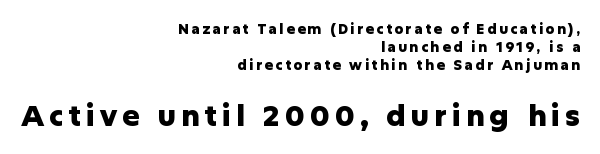
{"serif": "no", "italic": "no", "bold": "yes", "weight": "heavy", "width": "normal", "stroke_contrast": "low", "x_height": "medium", "monospaced": "no", "underline": "no", "align": "right", "line_spacing": "normal", "line_spacing_ratio": 1.28, "larger_block": "second", "size_ratio": 2.07, "glyph_px": 29}
